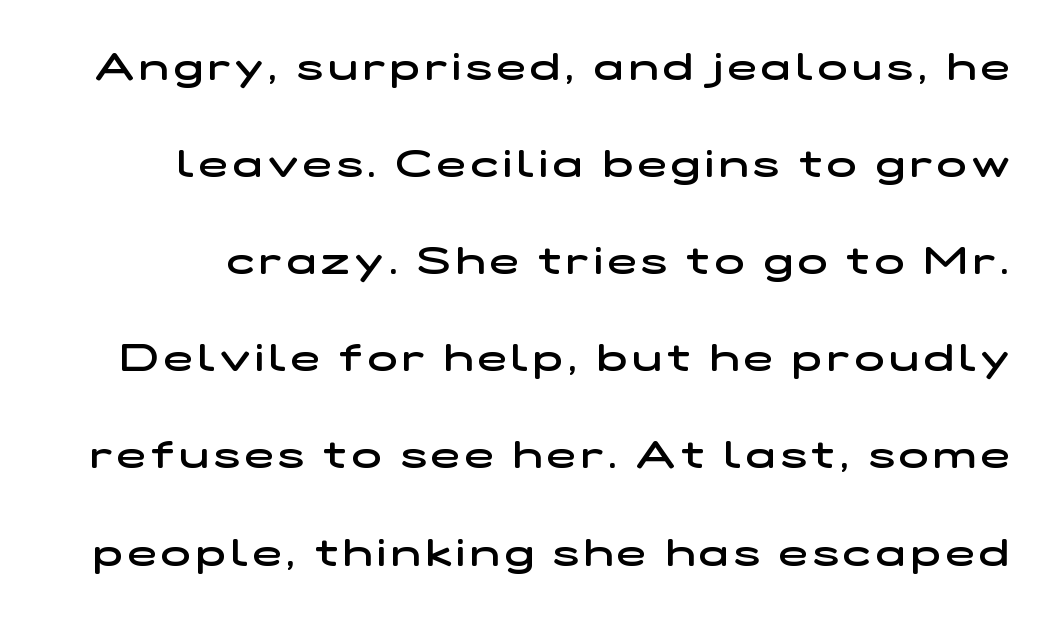
Q: Is the text bold? A: Semi-bold.
Q: Is the typeface a serif or a sans-serif typeface? A: Sans-serif.
Q: Is the text underlined? A: No.
Q: Is the spacing between lines tight, normal or loose? A: Loose.
Q: Width (condensed, normal, or wide)? A: Wide.
Q: Stroke contrast? A: Low.
Q: x-height? A: Medium.
Q: Monospaced? A: No.
